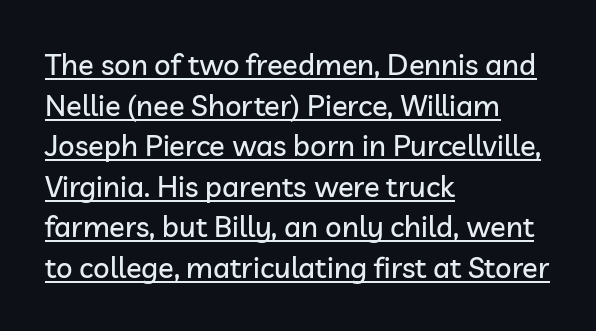
Q: Is the text italic (slanted)? A: No, it is upright.
Q: Is the typeface a serif or a sans-serif typeface? A: Sans-serif.
Q: Is the text underlined? A: Yes.
Q: How is the paragraph aligned? A: Left-aligned.
Q: Is the spacing between letters normal or unusually wide? A: Normal.
Q: Is the spacing between lines tight, normal or loose? A: Normal.
Q: Width (condensed, normal, or wide)? A: Normal.
Q: Stroke contrast? A: Low.
Q: x-height? A: Medium.
Q: Monospaced? A: No.
